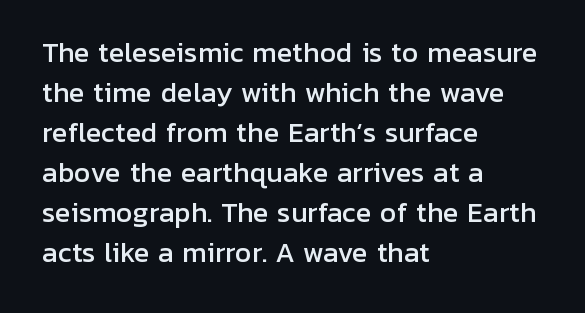
Descender tails drop into unmarked territory. Each word holds together tightly as a unit, with standard inter-letter gaps. Style check: upright. A student would call this left alignment; a typographer would say flush left, rag right. If you measured baseline to baseline, you'd find a middling distance.
